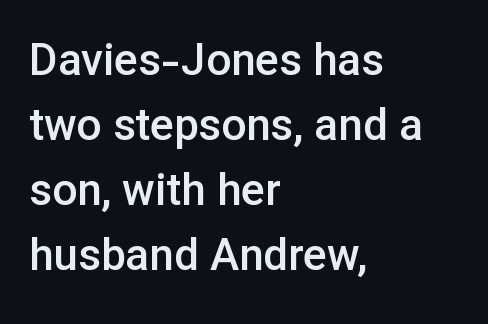
{"serif": "no", "italic": "no", "bold": "semi", "weight": "semibold", "width": "normal", "stroke_contrast": "low", "x_height": "medium", "monospaced": "no", "underline": "no", "align": "left", "line_spacing": "normal", "line_spacing_ratio": 1.48, "letter_spacing": "normal", "letter_spacing_em": 0.0, "glyph_px": 44}
